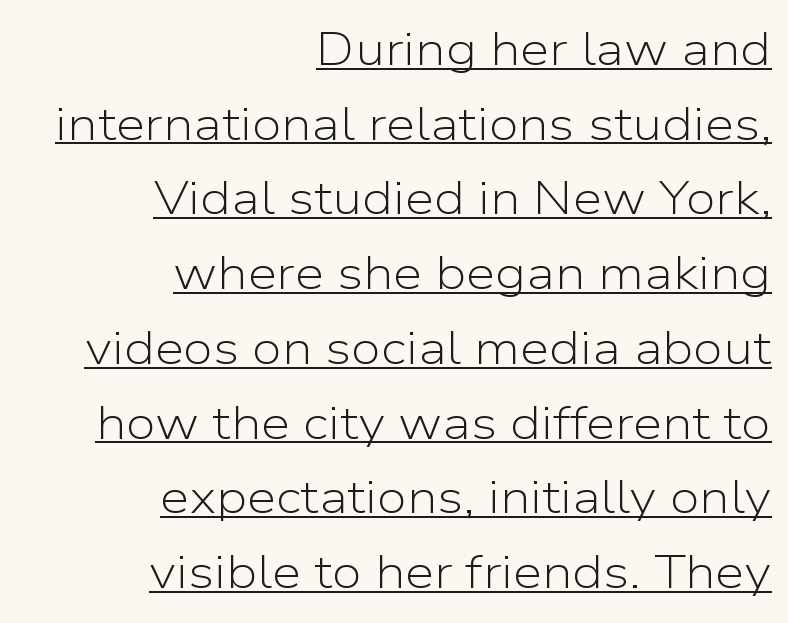
Decoration check: the copy is underlined. Whoever set this chose a conventional vertical rhythm. Classification — sans serif. Weight: in the light-to-regular range. Every row of glyphs terminates at an identical x-position on the right.
